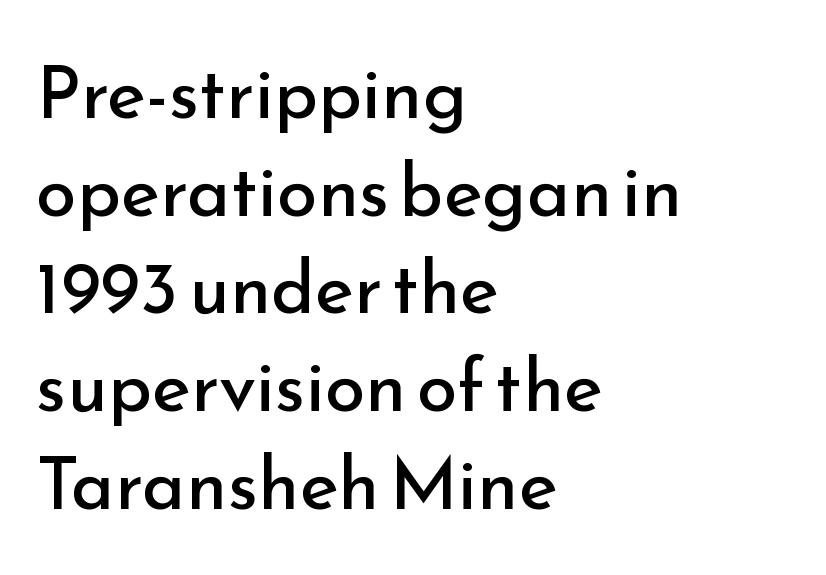
Q: Is the text bold? A: No.
Q: Is the text italic (slanted)? A: No, it is upright.
Q: Is the typeface a serif or a sans-serif typeface? A: Sans-serif.
Q: Is the text underlined? A: No.
Q: How is the paragraph aligned? A: Left-aligned.
Q: Is the spacing between letters normal or unusually wide? A: Normal.
Q: Is the spacing between lines tight, normal or loose? A: Normal.
Q: Width (condensed, normal, or wide)? A: Normal.
Q: Stroke contrast? A: Low.
Q: x-height? A: Small.
Q: Monospaced? A: No.
